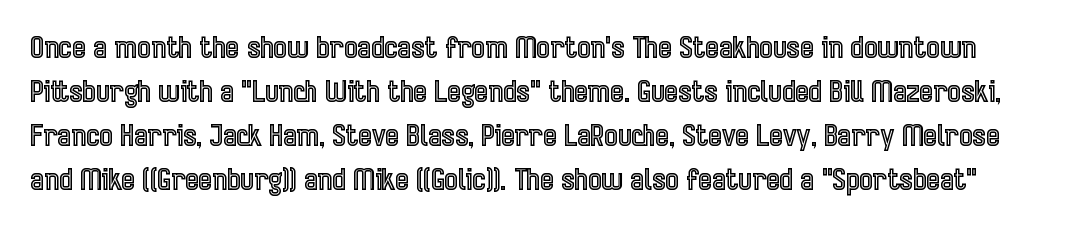
The image shows 29 px condensed type, upright; set normal line spacing (1.52x), normal letter spacing, not underlined; a medium x-height.
